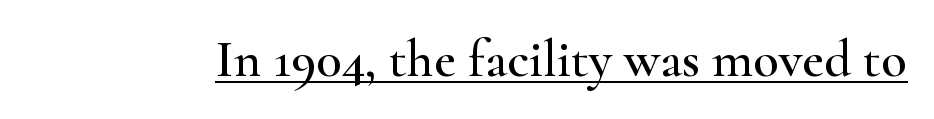
The image shows 53 px wide serif type, upright; set normal letter spacing, underlined; high stroke contrast and a small x-height.
